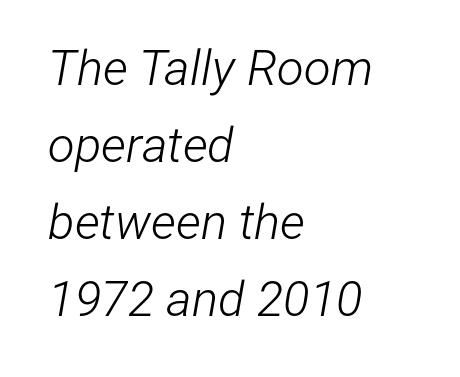
The image shows 49 px light, condensed type, italic (leaning right); set left-aligned, normal line spacing (1.57x), normal letter spacing, not underlined; low stroke contrast and a medium x-height.
